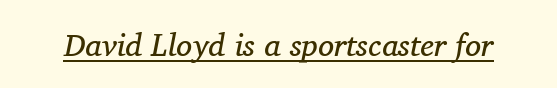
{"serif": "yes", "italic": "yes", "lean": "right", "slant_degrees": 11, "bold": "no", "weight": "regular", "width": "normal", "stroke_contrast": "medium", "x_height": "medium", "monospaced": "no", "underline": "yes", "letter_spacing": "normal", "letter_spacing_em": 0.0, "glyph_px": 32}
